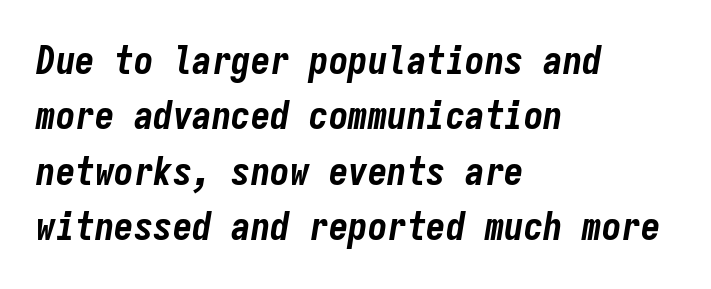
Q: Is the text bold? A: Yes.
Q: Is the text italic (slanted)? A: Yes, it leans right by about 9 degrees.
Q: Is the text underlined? A: No.
Q: How is the paragraph aligned? A: Left-aligned.
Q: Is the spacing between letters normal or unusually wide? A: Normal.
Q: Is the spacing between lines tight, normal or loose? A: Normal.
Q: Width (condensed, normal, or wide)? A: Condensed.
Q: Stroke contrast? A: Low.
Q: x-height? A: Medium.
Q: Monospaced? A: Yes.
